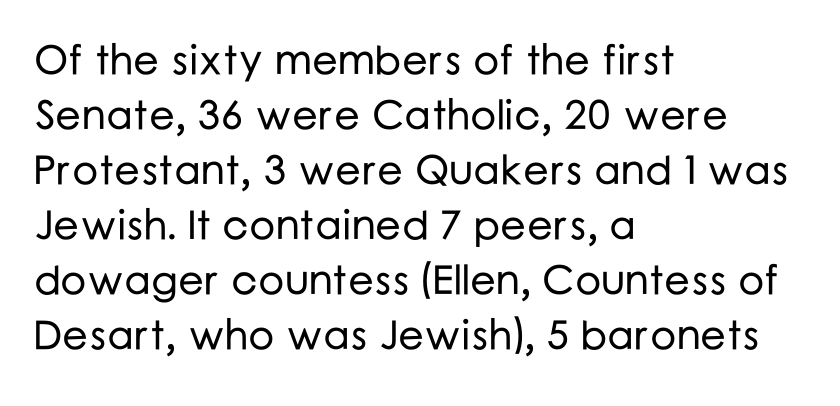
Alignment: flush left. The letters sit at their default tracking, neither squeezed nor spread. This sample keeps an unexceptional amount of space between lines. The axis of the letterforms is exactly vertical.
